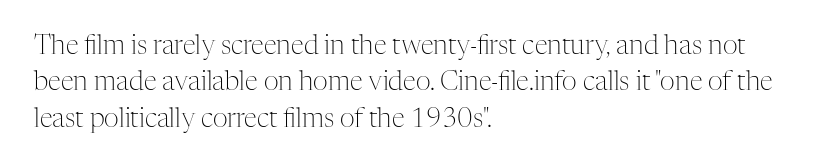
The image shows 26 px text type, upright; set left-aligned, normal line spacing (1.4x), normal letter spacing, not underlined.
